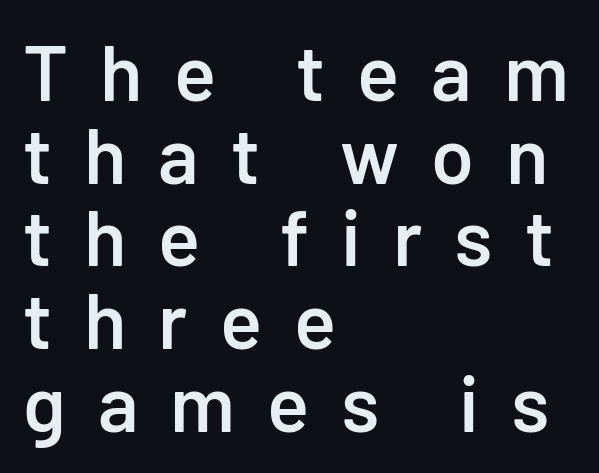
{"serif": "no", "italic": "no", "bold": "semi", "weight": "semibold", "width": "normal", "stroke_contrast": "low", "x_height": "medium", "monospaced": "no", "underline": "no", "align": "left", "line_spacing": "tight", "line_spacing_ratio": 1.06, "letter_spacing": "wide", "letter_spacing_em": 0.41, "glyph_px": 78}
